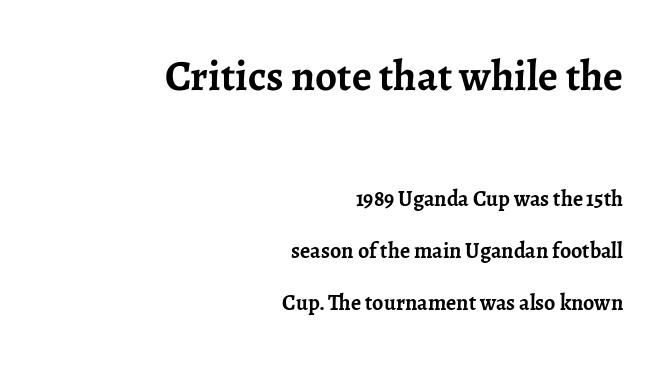
{"serif": "yes", "italic": "no", "bold": "yes", "weight": "semibold", "width": "normal", "stroke_contrast": "low", "x_height": "medium", "monospaced": "no", "underline": "no", "align": "right", "line_spacing": "loose", "line_spacing_ratio": 2.38, "letter_spacing": "normal", "letter_spacing_em": 0.0, "larger_block": "first", "size_ratio": 1.95, "glyph_px": 43}
